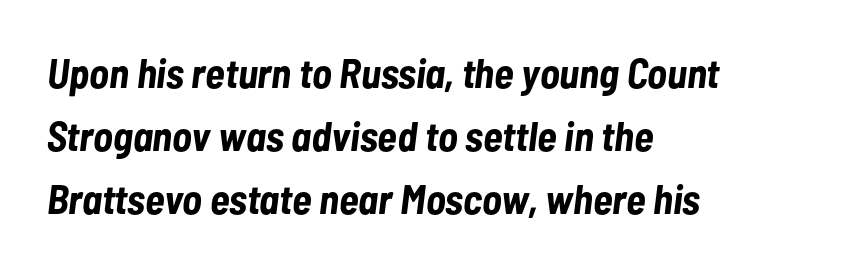
Q: Is the text bold? A: Yes.
Q: Is the text italic (slanted)? A: Yes, it leans right by about 7 degrees.
Q: Is the text underlined? A: No.
Q: How is the paragraph aligned? A: Left-aligned.
Q: Is the spacing between letters normal or unusually wide? A: Normal.
Q: Is the spacing between lines tight, normal or loose? A: Normal.
Q: Width (condensed, normal, or wide)? A: Condensed.
Q: Stroke contrast? A: Low.
Q: x-height? A: Medium.
Q: Monospaced? A: No.
